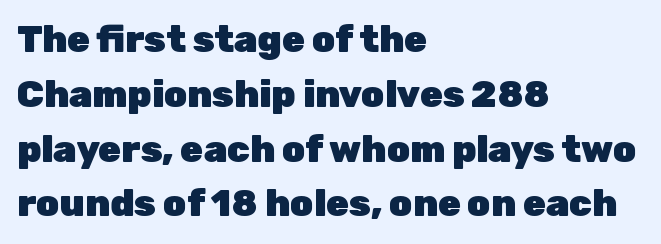
Q: Is the text bold? A: Yes.
Q: Is the text italic (slanted)? A: No, it is upright.
Q: Is the typeface a serif or a sans-serif typeface? A: Sans-serif.
Q: Is the text underlined? A: No.
Q: How is the paragraph aligned? A: Left-aligned.
Q: Is the spacing between letters normal or unusually wide? A: Normal.
Q: Is the spacing between lines tight, normal or loose? A: Normal.
Q: Width (condensed, normal, or wide)? A: Normal.
Q: Stroke contrast? A: Low.
Q: x-height? A: Medium.
Q: Monospaced? A: No.
